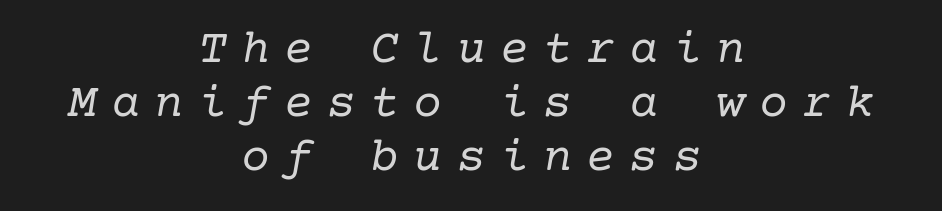
No word sits above an underline. Tracking here is generous; glyphs stand well apart from one another. This is serif lettering, the kind often seen in printed books. Cramped leading. Is the type slanted? Yes — the strokes lean at a clear angle. The compositor balanced each line on the midline.
